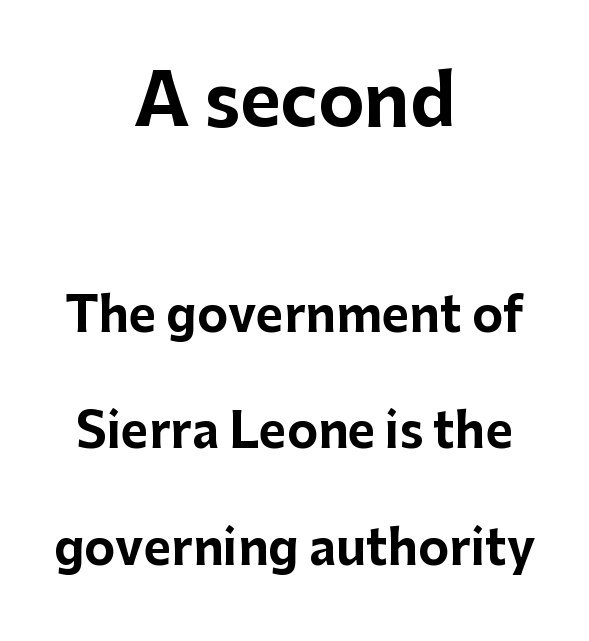
Q: Is the text bold? A: Yes.
Q: Is the text italic (slanted)? A: No, it is upright.
Q: Is the typeface a serif or a sans-serif typeface? A: Sans-serif.
Q: Is the text underlined? A: No.
Q: How is the paragraph aligned? A: Centered.
Q: Is the spacing between letters normal or unusually wide? A: Normal.
Q: Is the spacing between lines tight, normal or loose? A: Loose.
Q: Which block of text is set in a larger size, the first (top) or the second (bottom)? A: The first (top) one.
Q: Width (condensed, normal, or wide)? A: Normal.
Q: Stroke contrast? A: Low.
Q: x-height? A: Medium.
Q: Monospaced? A: No.
